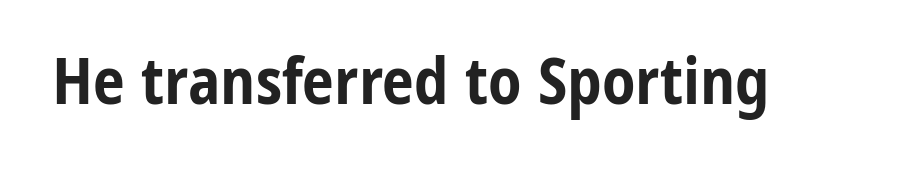
Q: Is the text bold? A: Yes.
Q: Is the text italic (slanted)? A: No, it is upright.
Q: Is the typeface a serif or a sans-serif typeface? A: Sans-serif.
Q: Is the text underlined? A: No.
Q: Is the spacing between letters normal or unusually wide? A: Normal.
Q: Width (condensed, normal, or wide)? A: Condensed.
Q: Stroke contrast? A: Low.
Q: x-height? A: Medium.
Q: Monospaced? A: No.
